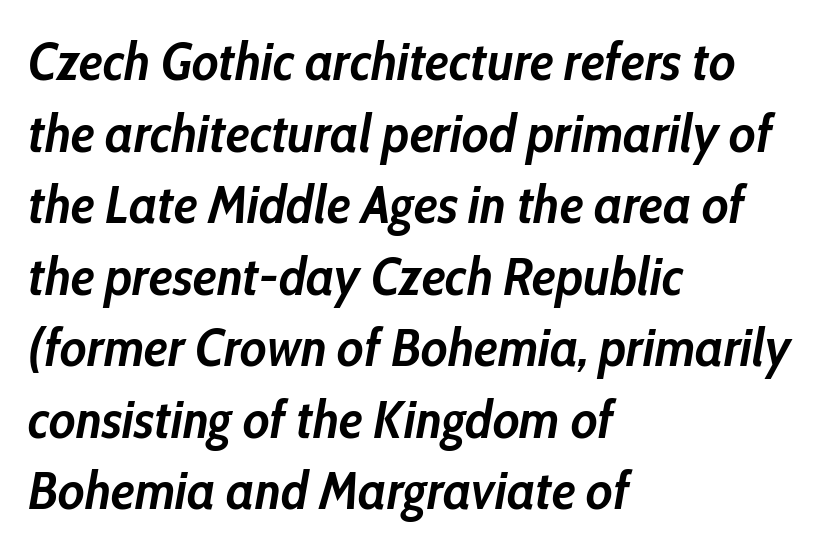
The image shows 53 px semibold, condensed type, italic (leaning right); set left-aligned, normal line spacing (1.35x), normal letter spacing, not underlined; low stroke contrast and a medium x-height.
